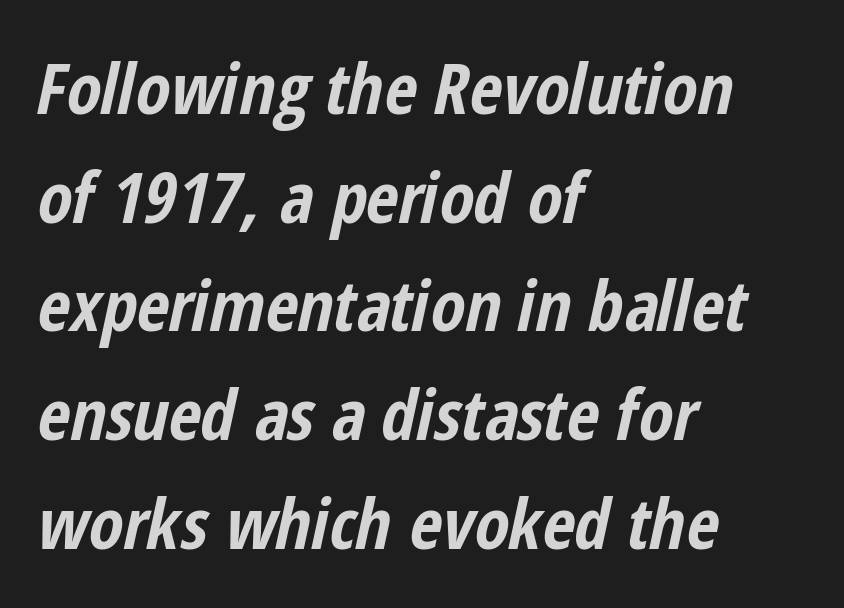
{"italic": "yes", "lean": "right", "slant_degrees": 12, "bold": "yes", "weight": "bold", "width": "condensed", "stroke_contrast": "low", "x_height": "medium", "monospaced": "no", "underline": "no", "align": "left", "line_spacing": "normal", "line_spacing_ratio": 1.53, "letter_spacing": "normal", "letter_spacing_em": 0.0, "glyph_px": 71}
